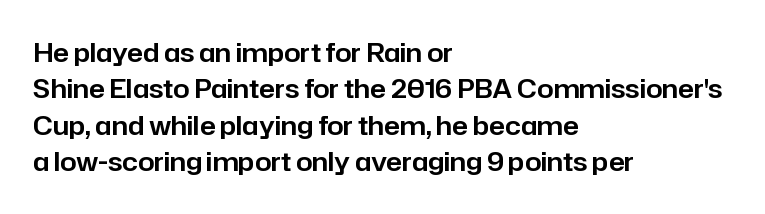
The image shows 26 px text type, upright; set left-aligned, normal line spacing (1.4x), normal letter spacing, not underlined.
